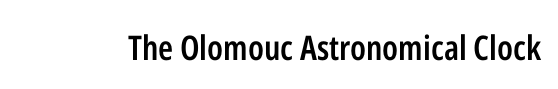
{"serif": "no", "italic": "no", "bold": "semi", "weight": "semibold", "width": "condensed", "stroke_contrast": "low", "x_height": "medium", "monospaced": "no", "underline": "no", "letter_spacing": "normal", "letter_spacing_em": 0.0, "glyph_px": 34}
